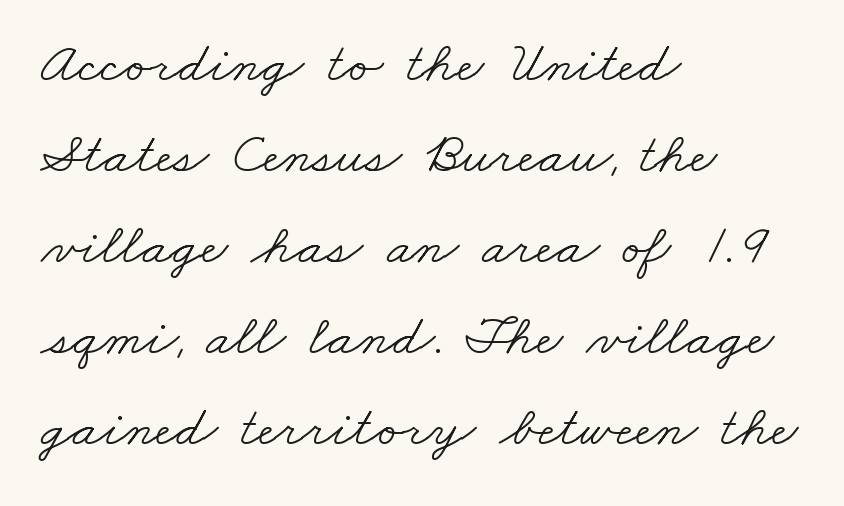
{"serif": "yes", "bold": "no", "weight": "light", "width": "wide", "stroke_contrast": "low", "x_height": "small", "monospaced": "no", "underline": "no", "align": "left", "line_spacing": "normal", "line_spacing_ratio": 1.57, "letter_spacing": "normal", "letter_spacing_em": 0.0, "glyph_px": 58}
